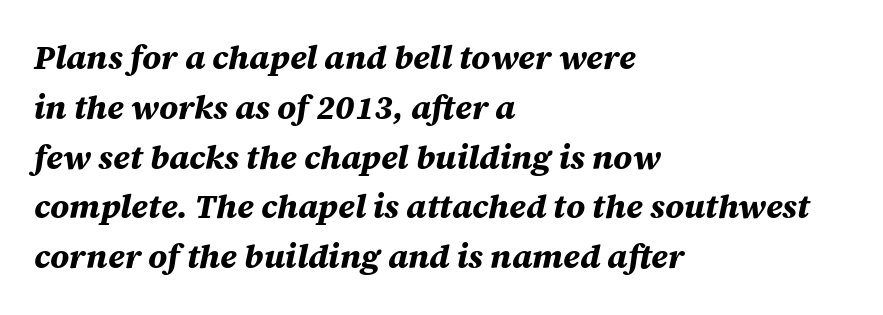
Q: Is the text bold? A: Yes.
Q: Is the text italic (slanted)? A: Yes, it leans right by about 12 degrees.
Q: Is the text underlined? A: No.
Q: How is the paragraph aligned? A: Left-aligned.
Q: Is the spacing between letters normal or unusually wide? A: Normal.
Q: Is the spacing between lines tight, normal or loose? A: Normal.
Q: Width (condensed, normal, or wide)? A: Normal.
Q: Stroke contrast? A: Medium.
Q: x-height? A: Large.
Q: Monospaced? A: No.
